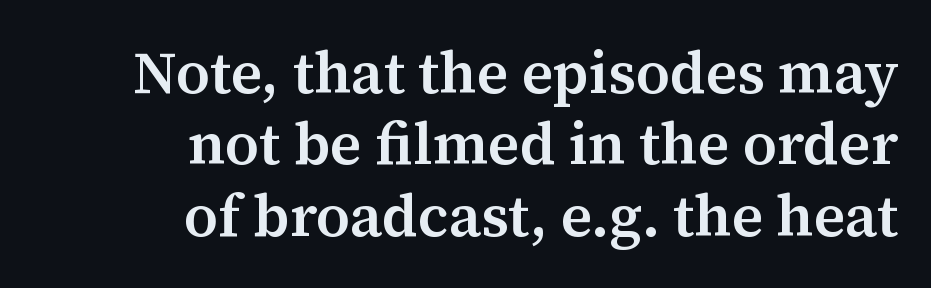
Q: Is the text bold? A: Semi-bold.
Q: Is the text italic (slanted)? A: No, it is upright.
Q: Is the typeface a serif or a sans-serif typeface? A: Serif.
Q: Is the text underlined? A: No.
Q: How is the paragraph aligned? A: Right-aligned.
Q: Is the spacing between letters normal or unusually wide? A: Normal.
Q: Width (condensed, normal, or wide)? A: Normal.
Q: Stroke contrast? A: Medium.
Q: x-height? A: Medium.
Q: Monospaced? A: No.
